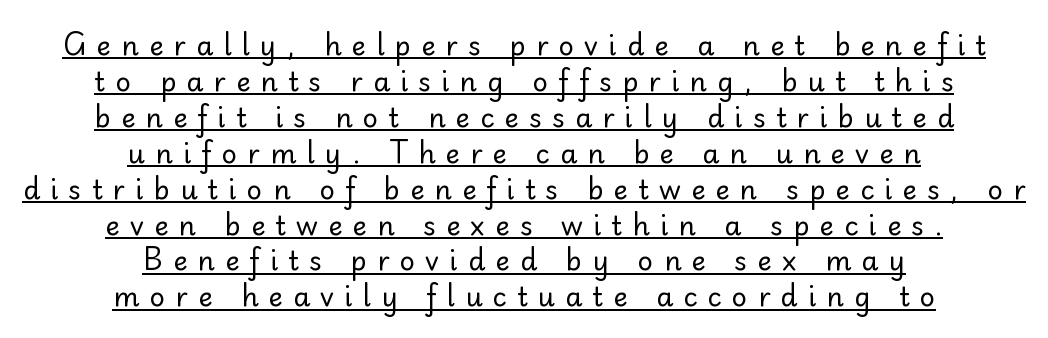
Successive baselines arrive at the customary interval. Reading down the block, each line starts at a different indent, mirrored at its end. Loose tracking; the words dissolve into strings of separated letters. Compared with undecorated copy, this sample adds a rule below the words. No chunkiness to these letters — they're not bold. Do the letters lean? They stand straight.
